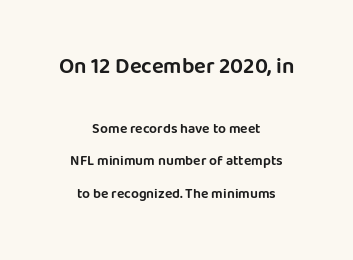
{"italic": "no", "underline": "no", "align": "center", "line_spacing": "loose", "line_spacing_ratio": 2.32, "letter_spacing": "normal", "letter_spacing_em": 0.0, "larger_block": "first", "size_ratio": 1.57, "glyph_px": 22}
